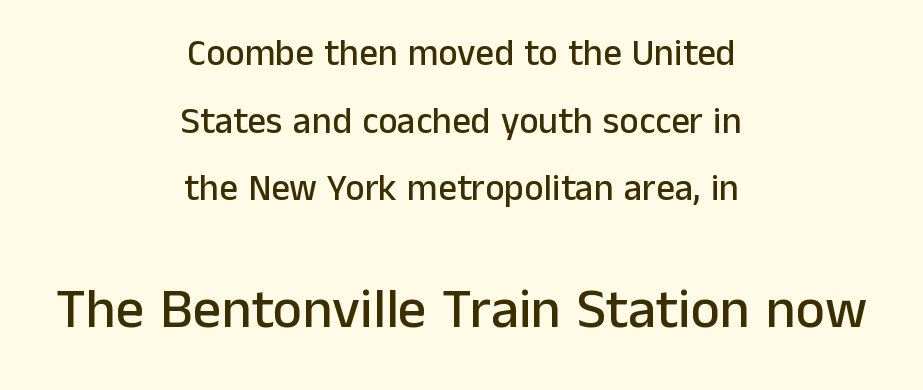
Characters follow at the spacing the type designer built in. Reading down the block, each line starts at a different indent, mirrored at its end. Letterform terminals end flat and unadorned throughout the passage. The lettering holds an erect, upright posture throughout. Note the varied advance widths — an 'i' is clearly narrower than an 'm'.
